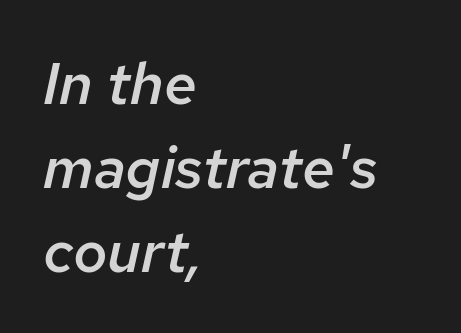
Q: Is the text bold? A: Semi-bold.
Q: Is the text italic (slanted)? A: Yes, it leans right by about 12 degrees.
Q: Is the text underlined? A: No.
Q: How is the paragraph aligned? A: Left-aligned.
Q: Is the spacing between letters normal or unusually wide? A: Normal.
Q: Is the spacing between lines tight, normal or loose? A: Normal.
Q: Width (condensed, normal, or wide)? A: Normal.
Q: Stroke contrast? A: Low.
Q: x-height? A: Medium.
Q: Monospaced? A: No.
